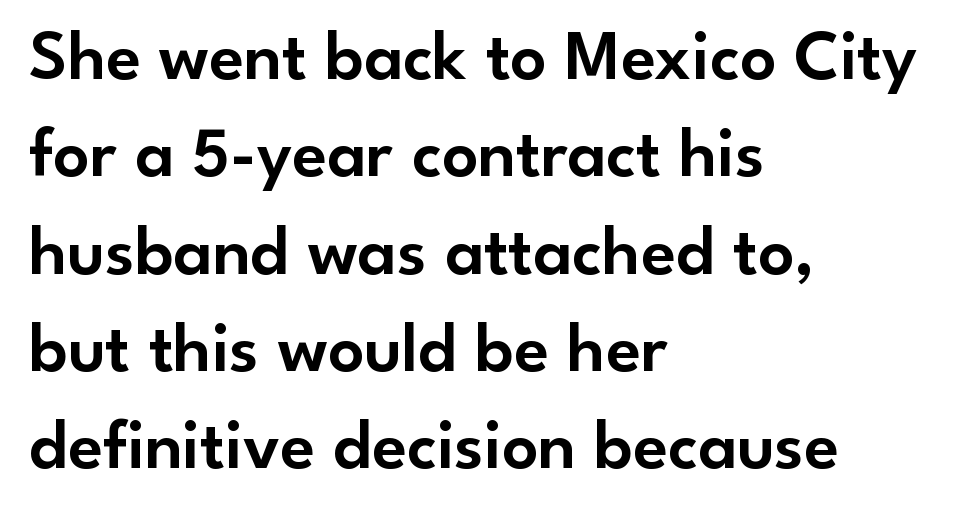
Q: Is the text italic (slanted)? A: No, it is upright.
Q: Is the typeface a serif or a sans-serif typeface? A: Sans-serif.
Q: Is the text underlined? A: No.
Q: How is the paragraph aligned? A: Left-aligned.
Q: Is the spacing between letters normal or unusually wide? A: Normal.
Q: Is the spacing between lines tight, normal or loose? A: Normal.
Q: Width (condensed, normal, or wide)? A: Normal.
Q: Stroke contrast? A: Low.
Q: x-height? A: Small.
Q: Monospaced? A: No.
